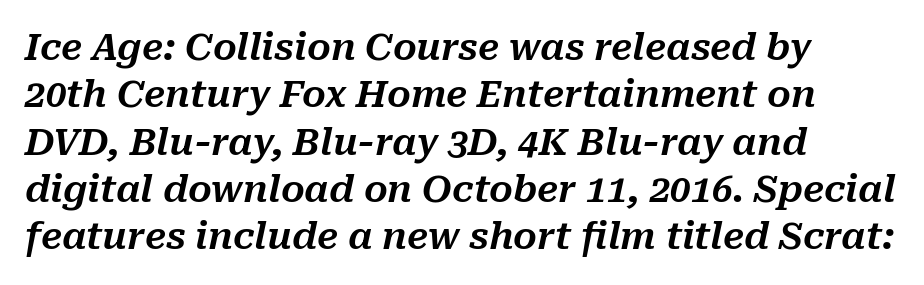
The image shows 37 px text type, italic (leaning right); set left-aligned, normal line spacing (1.28x), normal letter spacing, not underlined; medium stroke contrast and a medium x-height.
